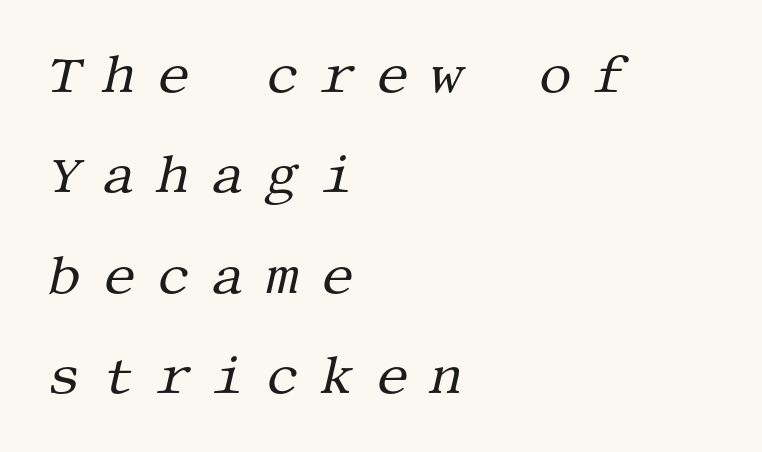
Q: Is the text bold? A: No.
Q: Is the text italic (slanted)? A: Yes, it leans right by about 13 degrees.
Q: Is the typeface a serif or a sans-serif typeface? A: Serif.
Q: Is the text underlined? A: No.
Q: How is the paragraph aligned? A: Left-aligned.
Q: Is the spacing between letters normal or unusually wide? A: Unusually wide.
Q: Is the spacing between lines tight, normal or loose? A: Loose.
Q: Width (condensed, normal, or wide)? A: Normal.
Q: Stroke contrast? A: Medium.
Q: x-height? A: Large.
